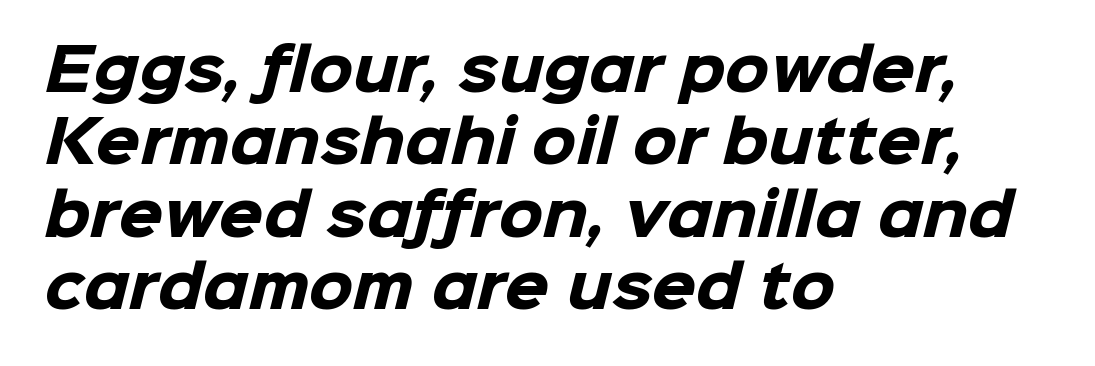
{"serif": "no", "bold": "yes", "weight": "heavy", "width": "normal", "stroke_contrast": "low", "x_height": "medium", "monospaced": "no", "underline": "no", "align": "left", "line_spacing": "normal", "line_spacing_ratio": 1.27, "letter_spacing": "normal", "letter_spacing_em": 0.0, "glyph_px": 57}
